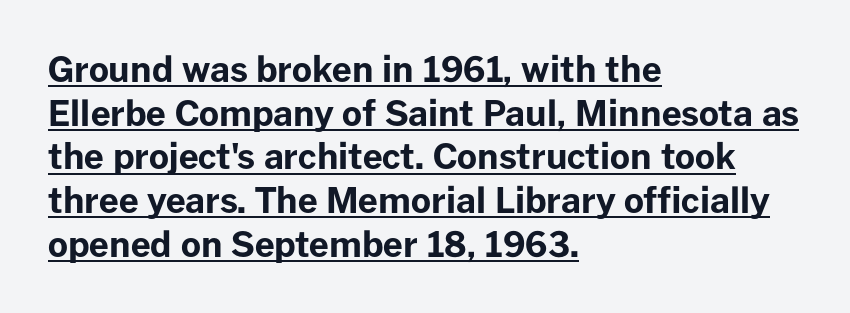
The letters carry no serifs — their stems end cleanly without finishing strokes. This rendering uses left alignment, leaving the right contour irregular. These lines are rendered in a variable-pitch font. Rows of type keep a routine distance in the vertical direction. Vertical strokes here are truly vertical.
